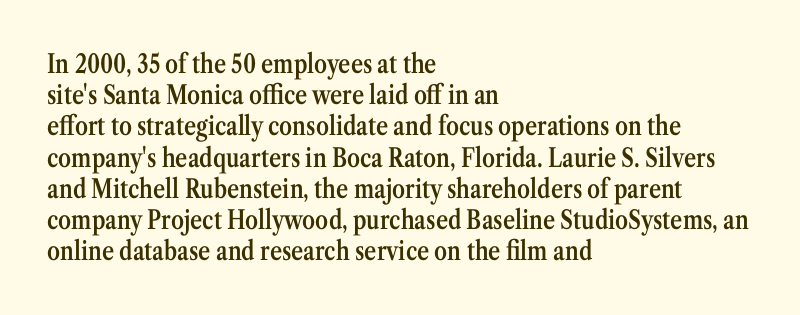
Q: Is the text bold? A: Semi-bold.
Q: Is the text italic (slanted)? A: No, it is upright.
Q: Is the text underlined? A: No.
Q: How is the paragraph aligned? A: Left-aligned.
Q: Is the spacing between letters normal or unusually wide? A: Normal.
